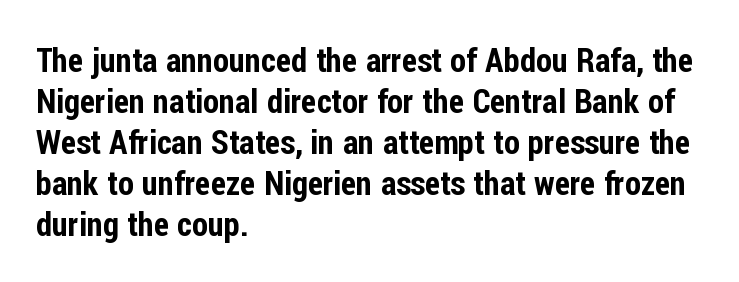
{"serif": "no", "italic": "no", "width": "condensed", "stroke_contrast": "low", "x_height": "medium", "monospaced": "no", "underline": "no", "align": "left", "line_spacing_ratio": 1.24, "letter_spacing": "normal", "letter_spacing_em": 0.0, "glyph_px": 33}
